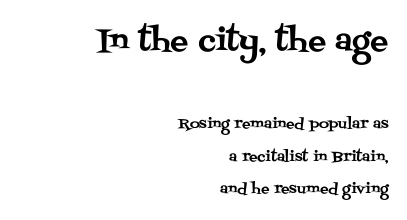
The face used here is seriffed, in the tradition of book romans. Compared with typical paragraphs, the rows here are farther apart. The baseline area is clear. Students, note that the glyphs here touch the page at normal intervals. Visually, the top section dominates because its glyphs are scaled up. The lettering holds an erect, upright posture throughout.
